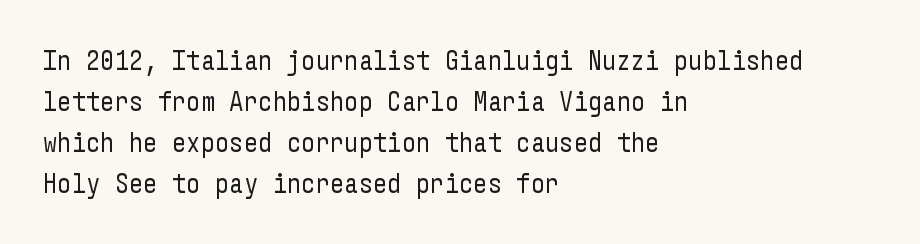
Plain, unruled lines of type. This sample uses a sans-serif face. The text block is weighted toward the left margin, trailing off unevenly rightward. No extra ink here — the face is not bold. If you measured baseline to baseline, you'd find a middling distance.
